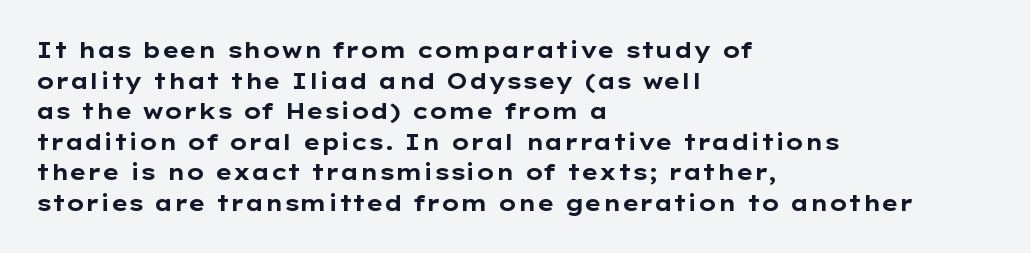
If you drew a line through each stem, it would be perfectly vertical. A normal amount of white space separates one row of letters from the next. Unmarked baselines from the first word to the last. Pretty heavy lettering here — definitely bold. The paragraph has a hard left edge and a soft right edge. These lines keep a tight, regular rhythm from letter to letter.
